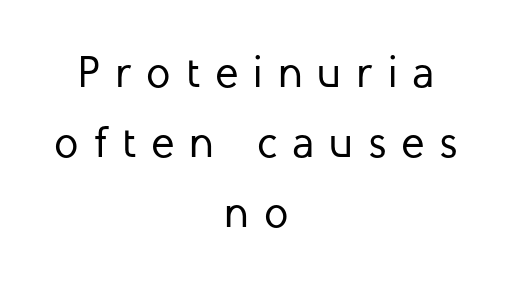
{"serif": "no", "italic": "no", "bold": "no", "weight": "regular", "width": "normal", "stroke_contrast": "low", "x_height": "medium", "monospaced": "no", "underline": "no", "align": "center", "line_spacing": "normal", "line_spacing_ratio": 1.59, "letter_spacing": "wide", "letter_spacing_em": 0.34, "glyph_px": 44}
